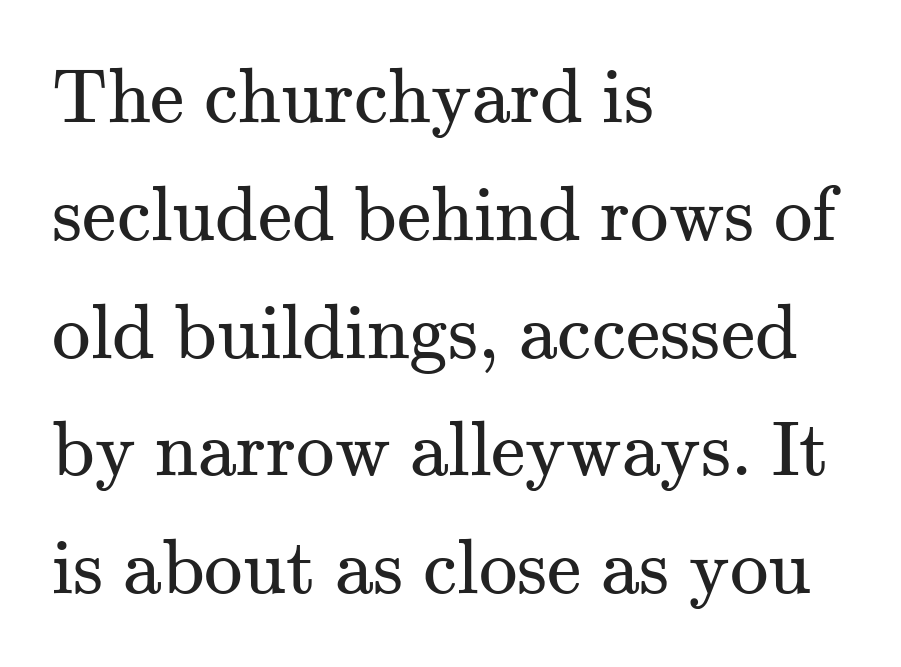
{"serif": "yes", "italic": "no", "bold": "no", "weight": "regular", "width": "normal", "stroke_contrast": "medium", "x_height": "small", "monospaced": "no", "underline": "no", "align": "left", "line_spacing": "normal", "line_spacing_ratio": 1.53, "letter_spacing": "normal", "letter_spacing_em": 0.0, "glyph_px": 77}
